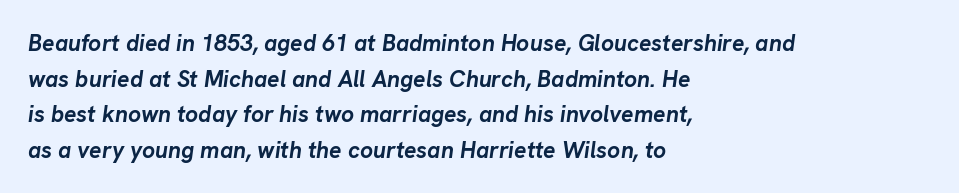
The image shows 23 px bold type, italic (leaning right); set left-aligned, normal line spacing (1.55x), normal letter spacing, not underlined.
